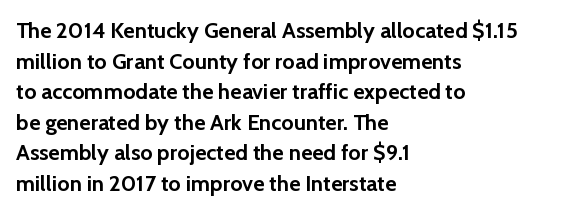
If you drew a line through each stem, it would be perfectly vertical. A normal amount of white space separates one row of letters from the next. Unmarked baselines from the first word to the last. Pretty heavy lettering here — definitely bold. The paragraph has a hard left edge and a soft right edge. These lines keep a tight, regular rhythm from letter to letter.
